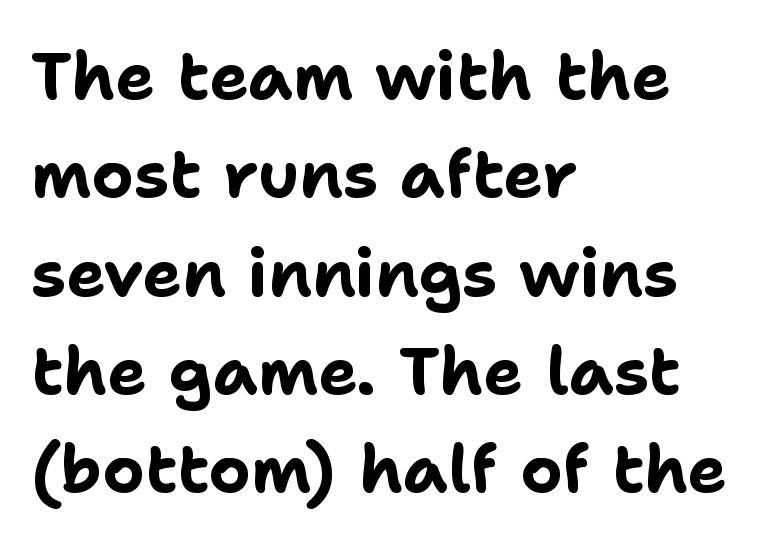
The image shows 66 px bold sans-serif type, upright; set left-aligned, normal line spacing (1.49x), normal letter spacing, not underlined; low stroke contrast and a medium x-height.
